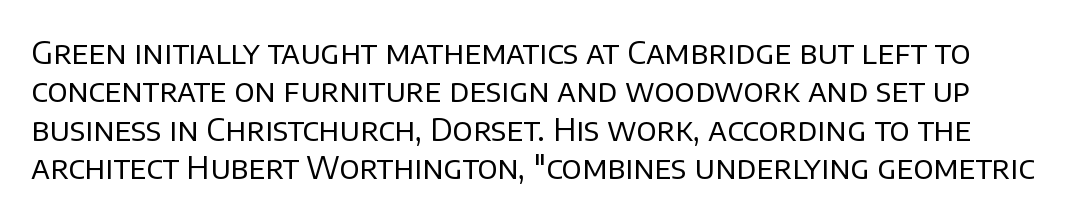
The image shows 32 px regular-weight sans-serif type, upright; set line spacing 1.2x, normal letter spacing, not underlined; low stroke contrast and a large x-height.
